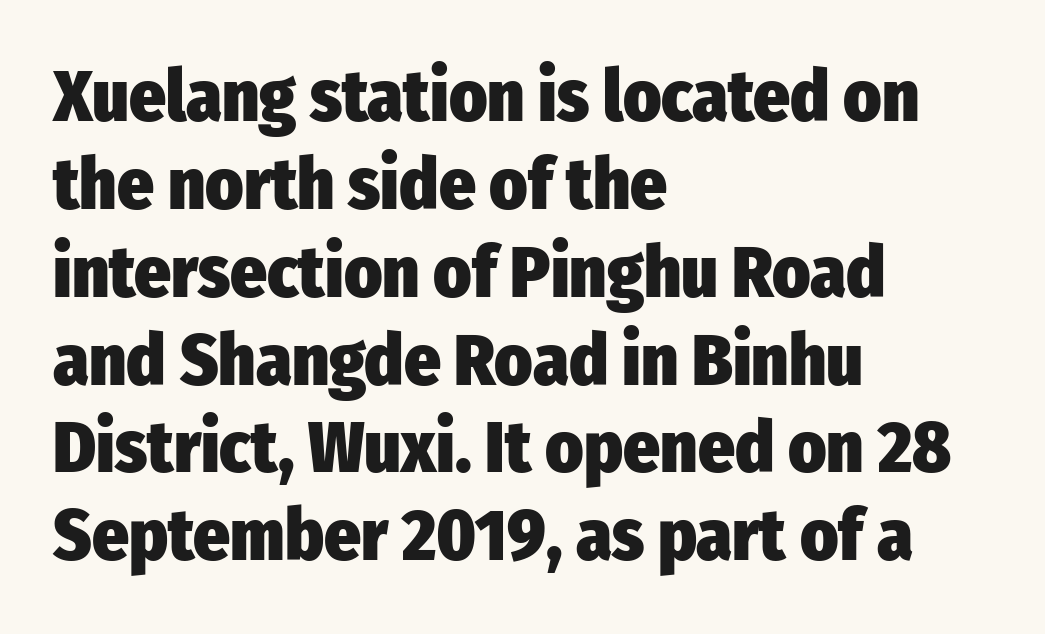
Look at the tracking — it's just the regular setting, nothing added. The face used here is proportionally spaced, like ordinary book or web type. No word sits above an underline. This is sans-serif lettering, the kind often seen on screens and signage. Does the copy run flush right? No — it runs flush left. This is the regular roman posture of the typeface.
